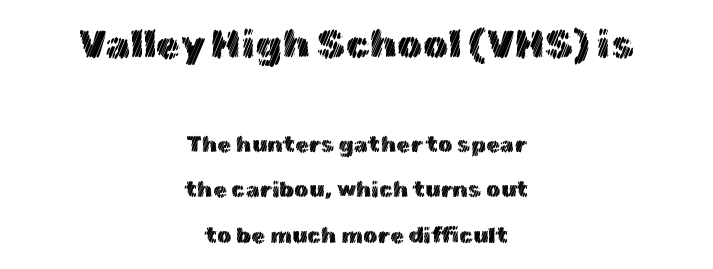
Q: Is the text italic (slanted)? A: No, it is upright.
Q: Is the text underlined? A: No.
Q: How is the paragraph aligned? A: Centered.
Q: Is the spacing between letters normal or unusually wide? A: Normal.
Q: Is the spacing between lines tight, normal or loose? A: Loose.
Q: Which block of text is set in a larger size, the first (top) or the second (bottom)? A: The first (top) one.
Q: Width (condensed, normal, or wide)? A: Normal.
Q: x-height? A: Medium.
Q: Monospaced? A: No.
